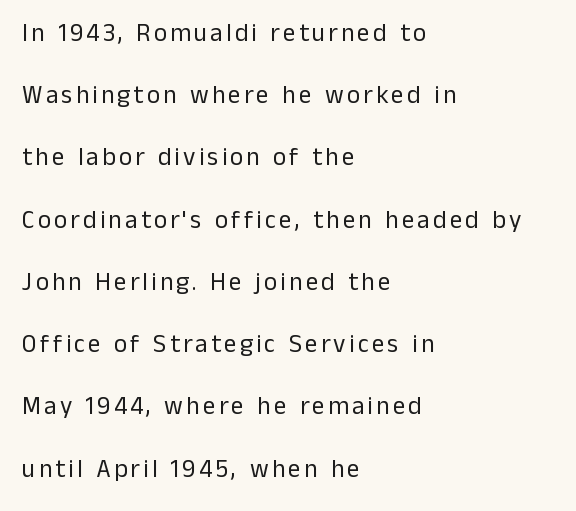
The image shows 25 px text type, upright; set left-aligned, loose line spacing (2.49x), not underlined.
